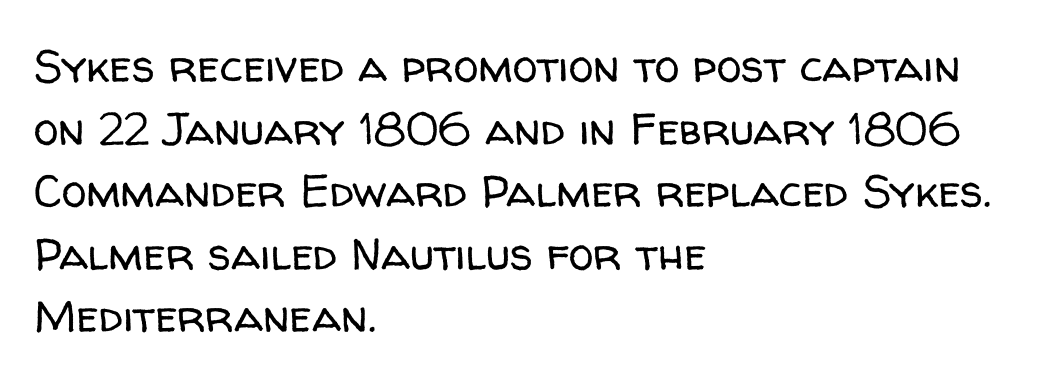
Q: Is the text bold? A: No.
Q: Is the text italic (slanted)? A: No, it is upright.
Q: Is the typeface a serif or a sans-serif typeface? A: Sans-serif.
Q: Is the text underlined? A: No.
Q: How is the paragraph aligned? A: Left-aligned.
Q: Is the spacing between letters normal or unusually wide? A: Normal.
Q: Is the spacing between lines tight, normal or loose? A: Normal.
Q: Width (condensed, normal, or wide)? A: Normal.
Q: Stroke contrast? A: Low.
Q: x-height? A: Medium.
Q: Monospaced? A: No.
